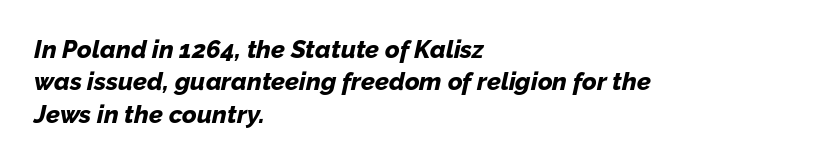
Leading matches the norm, producing a regular column. Thick stems and heavy bowls — unmistakably bold. When letters slant like this, we call the style italic. Spacing between characters is what you'd get straight out of the box. Every row of glyphs begins at an identical x-position on the left. This rendering features lettering with no underline.
